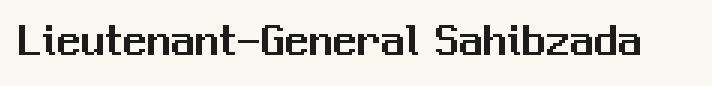
{"serif": "no", "italic": "no", "width": "normal", "stroke_contrast": "medium", "x_height": "medium", "monospaced": "no", "underline": "no", "letter_spacing": "normal", "letter_spacing_em": 0.0, "glyph_px": 48}
